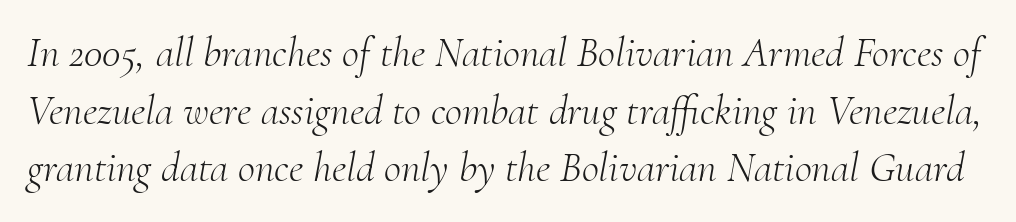
{"serif": "yes", "italic": "yes", "lean": "right", "slant_degrees": 10, "bold": "no", "weight": "light", "width": "normal", "stroke_contrast": "medium", "x_height": "small", "monospaced": "no", "underline": "no", "line_spacing": "normal", "line_spacing_ratio": 1.37, "letter_spacing": "normal", "letter_spacing_em": 0.0, "glyph_px": 42}
